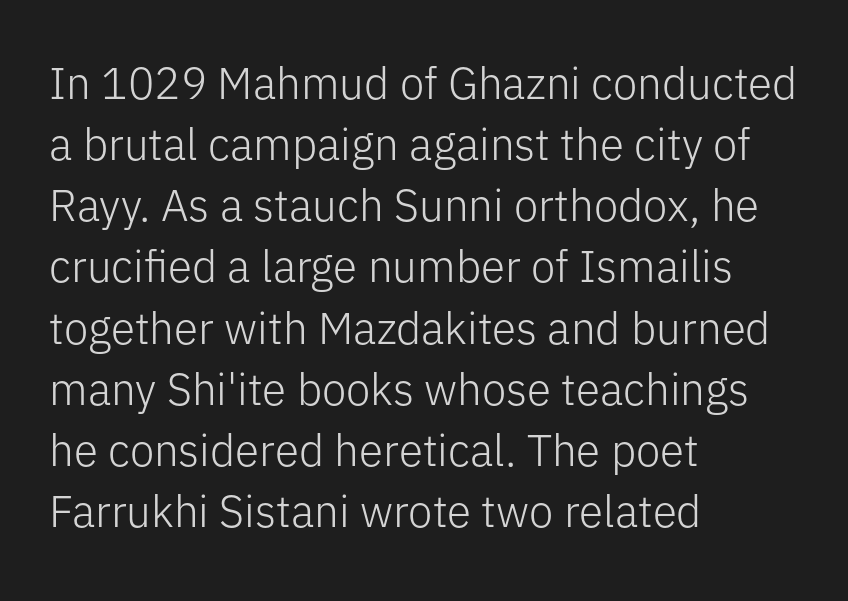
{"serif": "no", "italic": "no", "bold": "no", "weight": "light", "width": "normal", "stroke_contrast": "low", "x_height": "medium", "monospaced": "no", "underline": "no", "align": "left", "line_spacing": "normal", "line_spacing_ratio": 1.39, "letter_spacing": "normal", "letter_spacing_em": 0.0, "glyph_px": 44}
